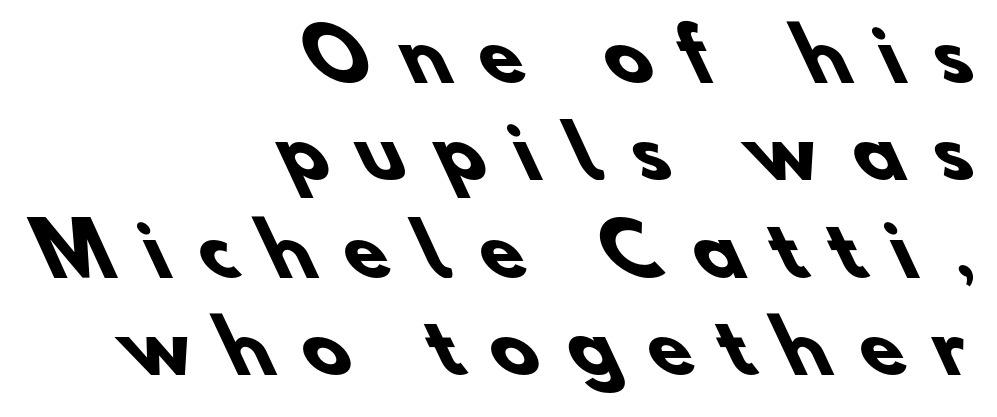
{"serif": "no", "bold": "yes", "weight": "heavy", "width": "normal", "stroke_contrast": "low", "x_height": "small", "monospaced": "no", "underline": "no", "align": "right", "line_spacing": "normal", "line_spacing_ratio": 1.37, "letter_spacing": "wide", "letter_spacing_em": 0.44, "glyph_px": 71}
